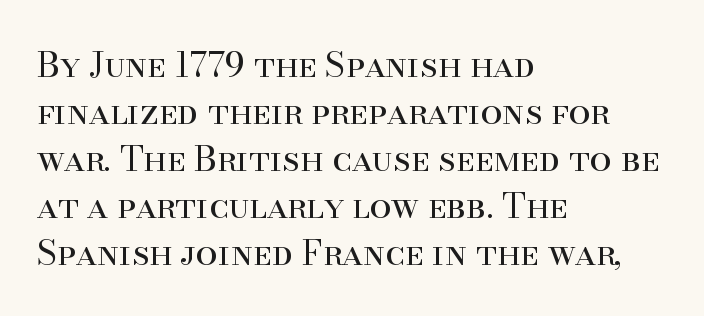
Q: Is the text bold? A: No.
Q: Is the text italic (slanted)? A: No, it is upright.
Q: Is the typeface a serif or a sans-serif typeface? A: Serif.
Q: Is the text underlined? A: No.
Q: How is the paragraph aligned? A: Left-aligned.
Q: Is the spacing between letters normal or unusually wide? A: Normal.
Q: Is the spacing between lines tight, normal or loose? A: Normal.
Q: Width (condensed, normal, or wide)? A: Normal.
Q: Stroke contrast? A: High.
Q: x-height? A: Small.
Q: Monospaced? A: No.
